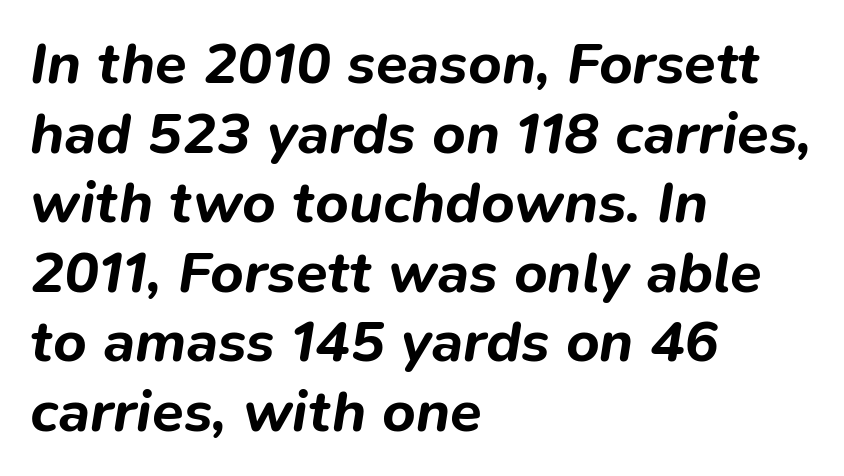
Q: Is the text bold? A: Yes.
Q: Is the text italic (slanted)? A: Yes, it leans right by about 9 degrees.
Q: Is the text underlined? A: No.
Q: How is the paragraph aligned? A: Left-aligned.
Q: Is the spacing between letters normal or unusually wide? A: Normal.
Q: Width (condensed, normal, or wide)? A: Normal.
Q: Stroke contrast? A: Low.
Q: x-height? A: Medium.
Q: Monospaced? A: No.
